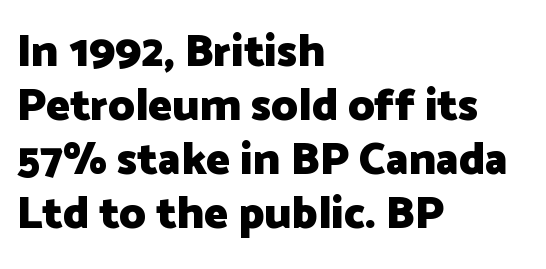
The image shows 45 px heavy sans-serif type, upright; set left-aligned, line spacing 1.2x, normal letter spacing, not underlined; low stroke contrast and a medium x-height.
